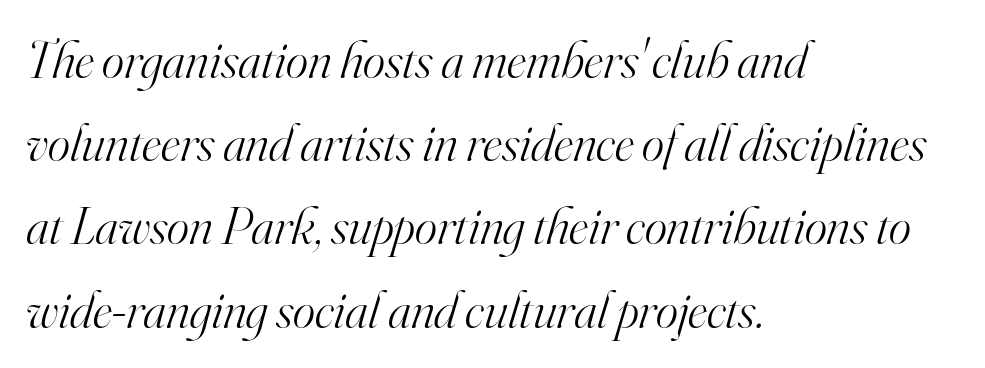
{"serif": "yes", "italic": "yes", "lean": "right", "slant_degrees": 16, "bold": "no", "weight": "light", "width": "normal", "stroke_contrast": "high", "x_height": "small", "monospaced": "no", "underline": "no", "align": "left", "line_spacing": "normal", "line_spacing_ratio": 1.57, "letter_spacing": "normal", "letter_spacing_em": 0.0, "glyph_px": 53}
